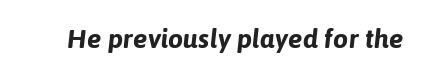
These lines carry a lot of weight — the face is fully bold. The face used here is rendered with its standard letterfit. The rendering applies a slant to the glyphs. No word sits above an underline.
